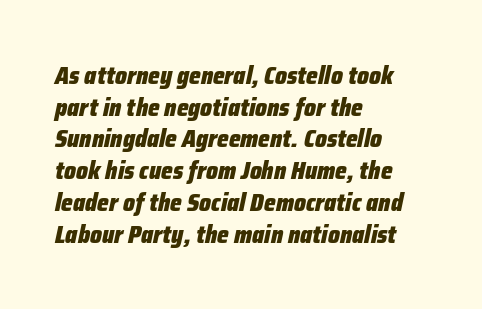
Does the weight exceed regular? Yes, all the way to bold. Emphasis-style slanted type is in use. Characters follow at the spacing the type designer built in. Line spacing here is normal. The space beneath each line is pristine and unruled.
